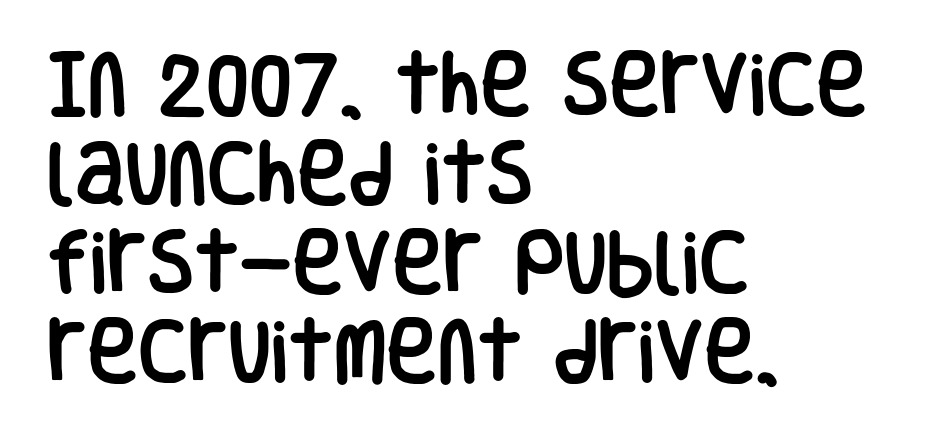
{"serif": "no", "italic": "no", "width": "condensed", "stroke_contrast": "low", "x_height": "large", "monospaced": "no", "underline": "no", "align": "left", "line_spacing": "normal", "line_spacing_ratio": 1.29, "letter_spacing": "normal", "letter_spacing_em": 0.0, "glyph_px": 69}
